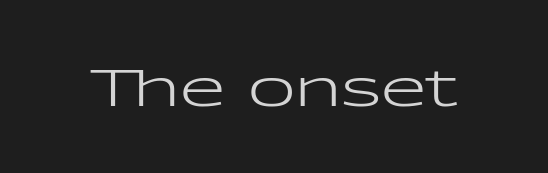
Q: Is the text bold? A: No.
Q: Is the text italic (slanted)? A: No, it is upright.
Q: Is the typeface a serif or a sans-serif typeface? A: Sans-serif.
Q: Is the text underlined? A: No.
Q: Is the spacing between letters normal or unusually wide? A: Normal.
Q: Width (condensed, normal, or wide)? A: Wide.
Q: Stroke contrast? A: Low.
Q: x-height? A: Medium.
Q: Monospaced? A: No.
